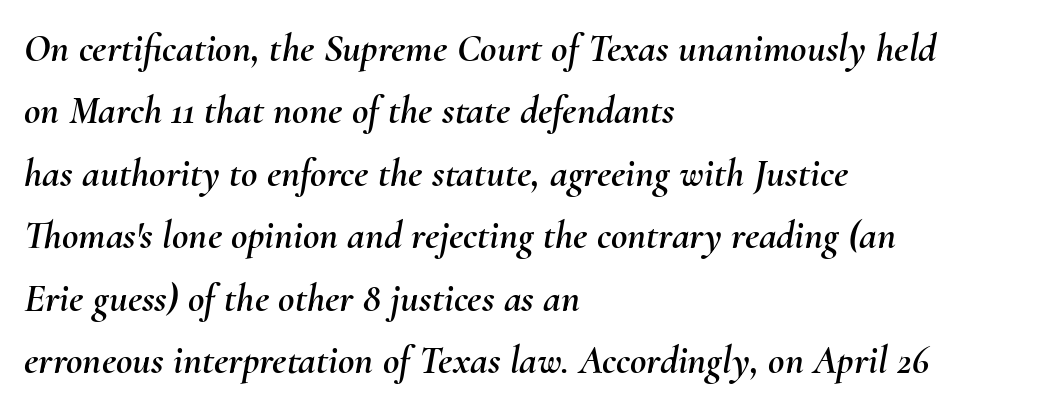
{"italic": "yes", "lean": "right", "slant_degrees": 10, "width": "normal", "stroke_contrast": "medium", "x_height": "small", "monospaced": "no", "underline": "no", "align": "left", "line_spacing": "normal", "line_spacing_ratio": 1.56, "letter_spacing": "normal", "letter_spacing_em": 0.0, "glyph_px": 40}
